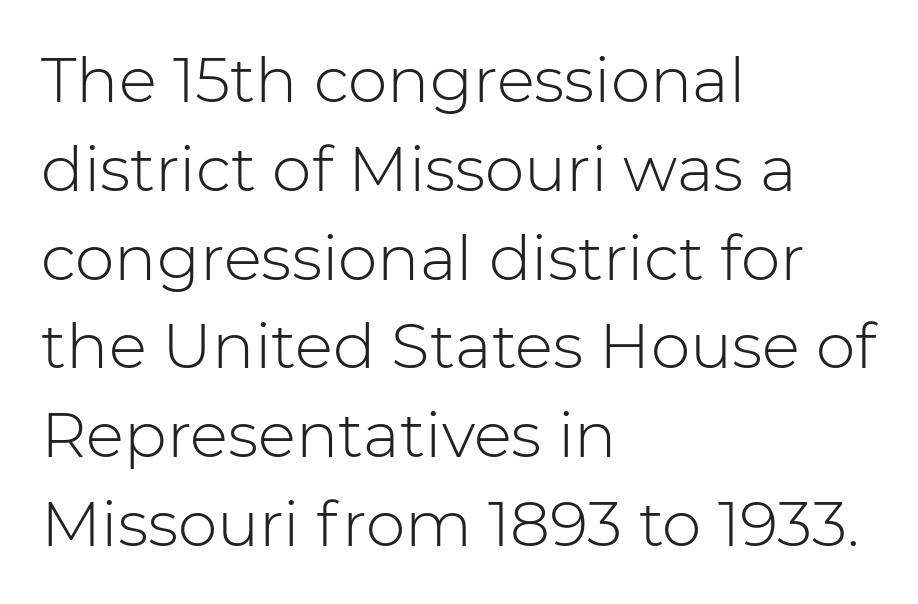
I'd call this a sans setting — the letters go barefoot. No italicization has been applied; the sample stays upright. Left-aligned paragraph, ragged on the right. Is this a fixed-width face? No — the glyphs have proportional, varying widths. No extra ink here — the face is not bold.
